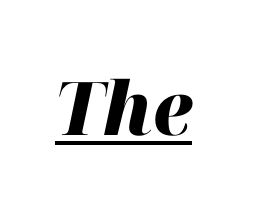
{"italic": "yes", "lean": "right", "slant_degrees": 12, "bold": "yes", "weight": "heavy", "width": "normal", "stroke_contrast": "high", "x_height": "medium", "monospaced": "no", "underline": "yes", "letter_spacing": "normal", "letter_spacing_em": 0.0, "glyph_px": 74}
